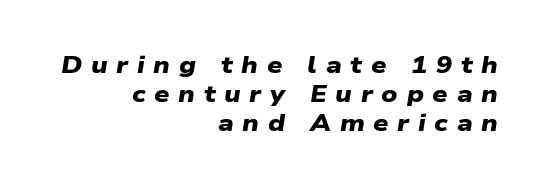
The image shows 24 px bold type; set right-aligned, line spacing 1.21x, unusually wide letter spacing (+0.36 em), not underlined.
